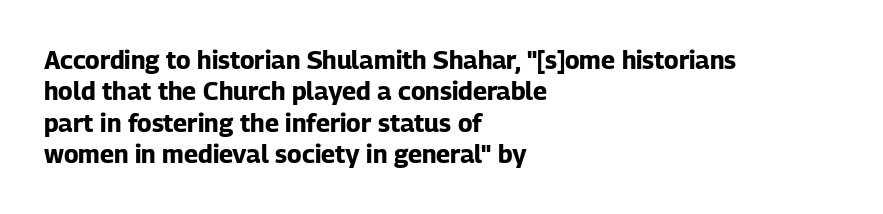
Q: Is the text bold? A: Yes.
Q: Is the text italic (slanted)? A: No, it is upright.
Q: Is the text underlined? A: No.
Q: How is the paragraph aligned? A: Left-aligned.
Q: Is the spacing between letters normal or unusually wide? A: Normal.
Q: Is the spacing between lines tight, normal or loose? A: Normal.
